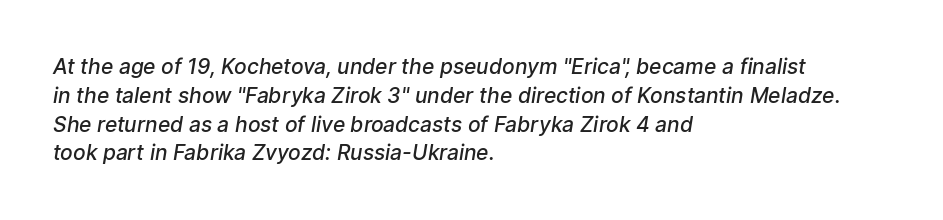
The image shows 21 px text type; set left-aligned, normal line spacing (1.37x), normal letter spacing, not underlined.
